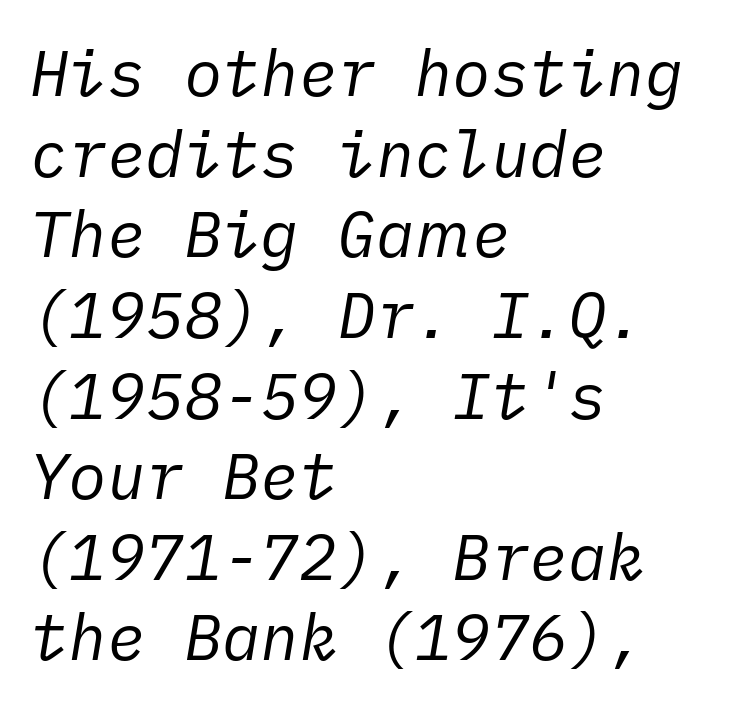
Q: Is the text bold? A: No.
Q: Is the text italic (slanted)? A: Yes, it leans right by about 10 degrees.
Q: Is the text underlined? A: No.
Q: How is the paragraph aligned? A: Left-aligned.
Q: Is the spacing between letters normal or unusually wide? A: Normal.
Q: Is the spacing between lines tight, normal or loose? A: Normal.
Q: Width (condensed, normal, or wide)? A: Normal.
Q: Stroke contrast? A: Low.
Q: x-height? A: Medium.
